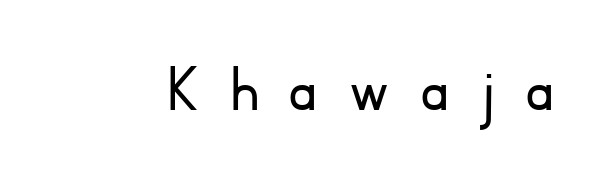
A typesetter would call this proportional, since set widths differ per character. Type style note: lacks serifs. The letters are spread apart with noticeably loose tracking. Stem width sits at or under what a default text font uses. A roman cut, with each character standing at attention. Each row of text sits above clean, open space.
